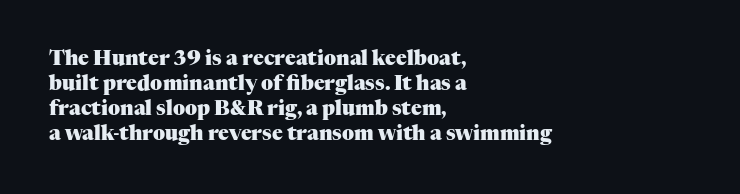
{"italic": "no", "bold": "yes", "underline": "no", "align": "left", "line_spacing": "normal", "line_spacing_ratio": 1.25, "letter_spacing": "normal", "letter_spacing_em": 0.0, "glyph_px": 20}
